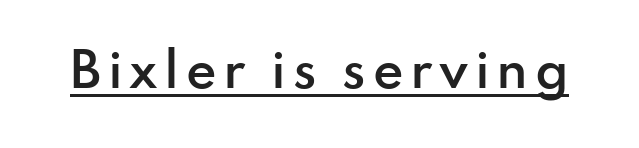
{"serif": "no", "italic": "no", "bold": "semi", "weight": "semibold", "width": "normal", "stroke_contrast": "low", "x_height": "small", "monospaced": "no", "underline": "yes", "glyph_px": 47}
